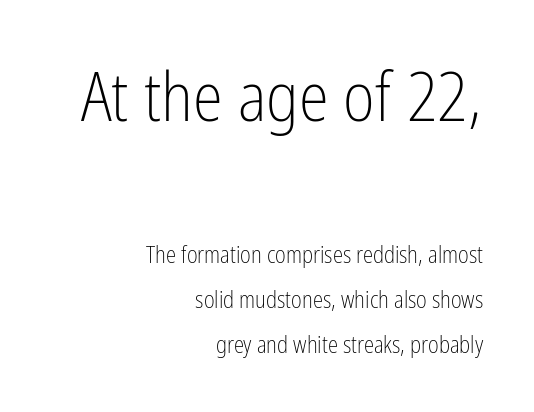
Underline: absent. Designer's note — italics off, roman on. Casual observation: everything's shoved over to the right. Quick note: interline space is abundant. A light-to-regular cut is what we see here. Does extra space separate the letters? No, they use regular spacing.
